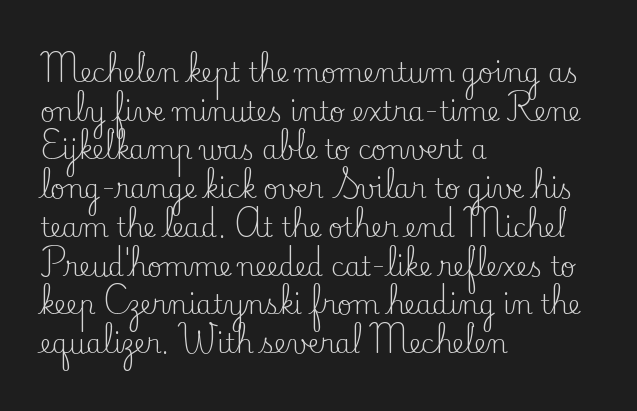
Posture: vertical. The weight tops out at a normal text grade. Words appear dense and cohesive because spacing is normal. If you drew a ruler down the left edge, every line would touch it. Line spacing here is normal. Underline: absent.
